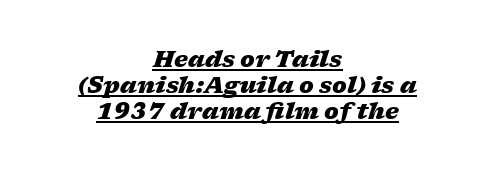
The text carries the slant typical of an italic or oblique font. Does extra space separate the letters? No, they use regular spacing. In designer terms, the underline attribute is active on this setting. The characters look thick and weighty, a clear bold. Alignment: centered.
